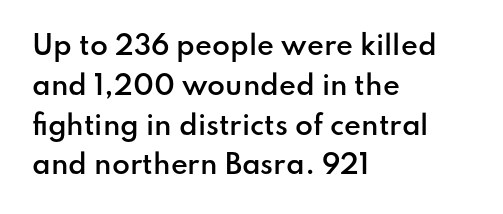
Ordinary non-slanted type is in use. Reading down the block, your eye returns to a fixed left position each line. These lines sit exactly where default settings would place them. Check the space under the baseline: it is left empty.
